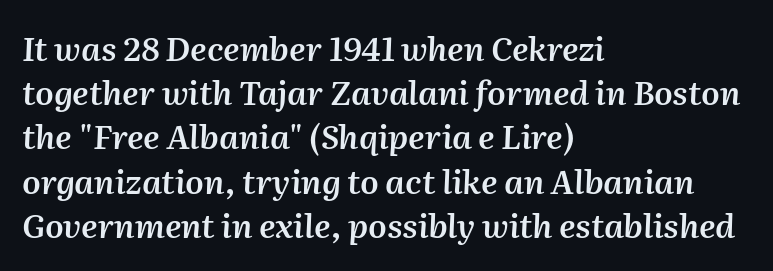
The text carries the slant typical of an italic or oblique font. Emphasis by weight is partial: semibold. Summary of vertical rhythm: regular, with standard interline spacing. Line starts are locked; line ends wander. The passage shown is typed in a proportional face where columns would drift.
